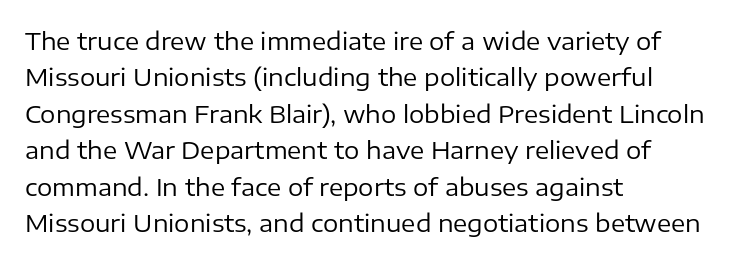
The image shows 24 px text type, upright; set left-aligned, normal line spacing (1.52x), normal letter spacing, not underlined.
